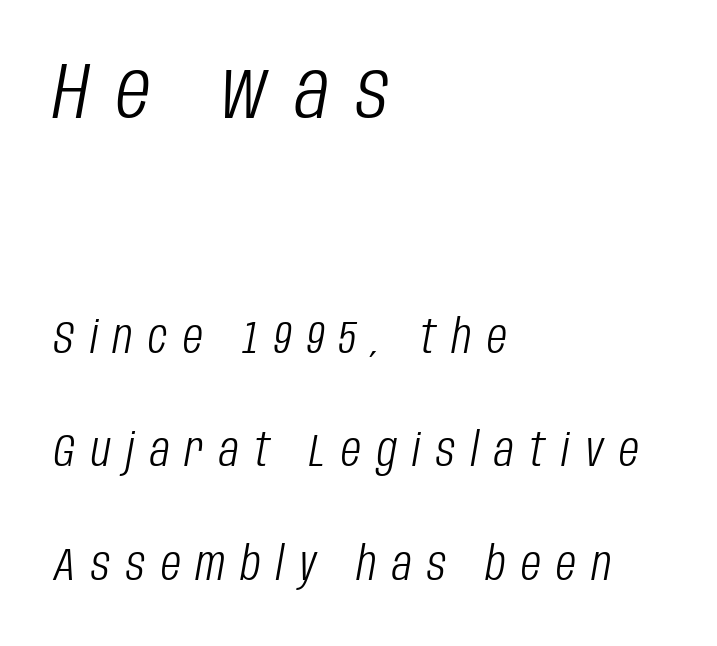
Q: Is the text bold? A: No.
Q: Is the text italic (slanted)? A: Yes, it leans right by about 10 degrees.
Q: Is the text underlined? A: No.
Q: How is the paragraph aligned? A: Left-aligned.
Q: Is the spacing between letters normal or unusually wide? A: Unusually wide.
Q: Is the spacing between lines tight, normal or loose? A: Loose.
Q: Which block of text is set in a larger size, the first (top) or the second (bottom)? A: The first (top) one.
Q: Width (condensed, normal, or wide)? A: Condensed.
Q: Stroke contrast? A: Low.
Q: x-height? A: Large.
Q: Monospaced? A: No.
